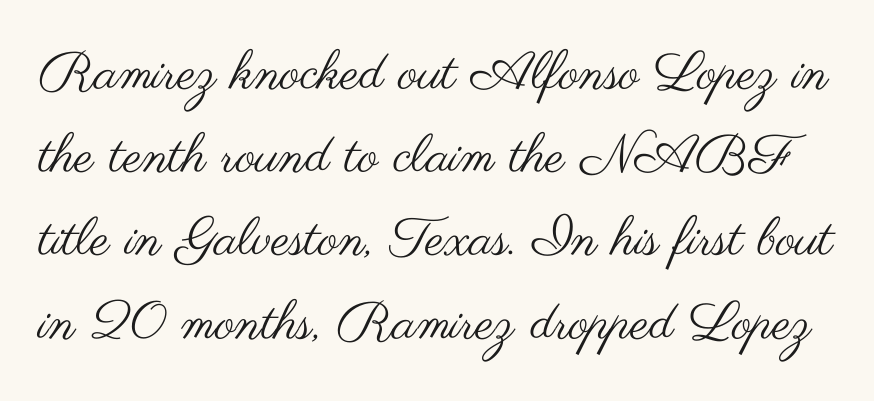
{"serif": "no", "bold": "no", "weight": "regular", "width": "wide", "stroke_contrast": "medium", "x_height": "small", "monospaced": "no", "underline": "no", "line_spacing": "normal", "line_spacing_ratio": 1.57, "letter_spacing": "normal", "letter_spacing_em": 0.0, "glyph_px": 53}
